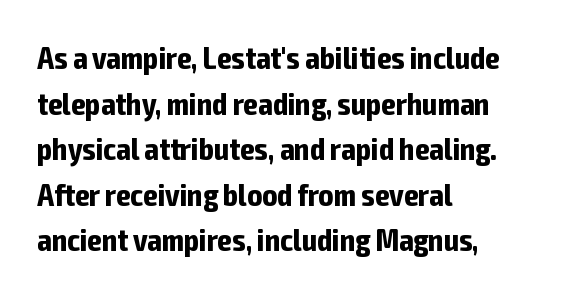
{"serif": "no", "italic": "no", "bold": "yes", "weight": "bold", "width": "condensed", "stroke_contrast": "low", "x_height": "medium", "monospaced": "no", "underline": "no", "align": "left", "line_spacing": "normal", "line_spacing_ratio": 1.47, "letter_spacing": "normal", "letter_spacing_em": 0.0, "glyph_px": 31}
